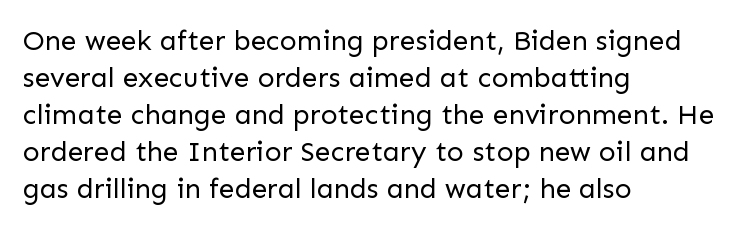
Tracking value appears to be zero — textbook default spacing. The specimen reads as upright at a glance. The passage shown is typeset with a sans-serif family. The area under the type is left untouched.
